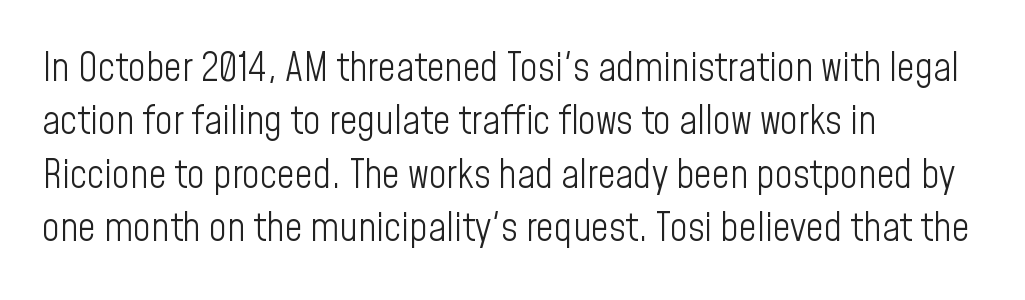
The image shows 39 px light, condensed sans-serif type, upright; set left-aligned, normal line spacing (1.37x), normal letter spacing, not underlined; low stroke contrast and a medium x-height.
